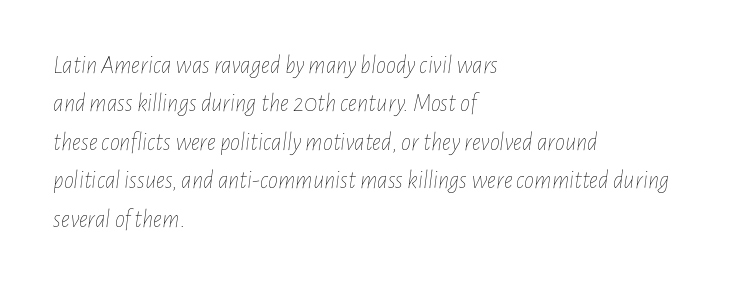
Q: Is the text bold? A: No.
Q: Is the text italic (slanted)? A: Yes, it leans right by about 7 degrees.
Q: Is the text underlined? A: No.
Q: How is the paragraph aligned? A: Left-aligned.
Q: Is the spacing between letters normal or unusually wide? A: Normal.
Q: Is the spacing between lines tight, normal or loose? A: Normal.
